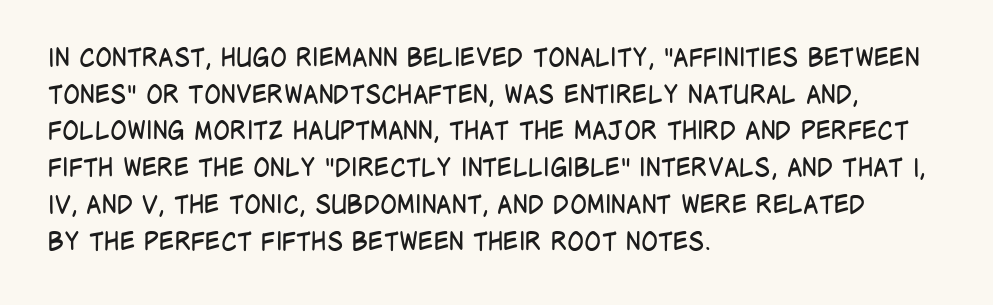
Weight: in the light-to-regular range. In CSS terms this would be text-align: left. The letters stand straight up with perfectly vertical stems. Each new line begins a customary step beneath the previous one. Characters follow at the spacing the type designer built in.
